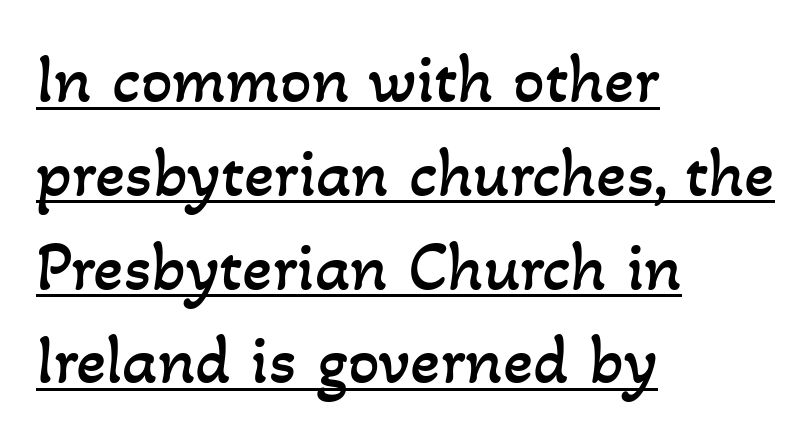
The letterforms sit at book weight or below. Nobody touched the tracking dial on this one. The face used here is proportionally spaced, like ordinary book or web type. One glance says typical: line gaps are just what's usual. The lines are quadded left.
